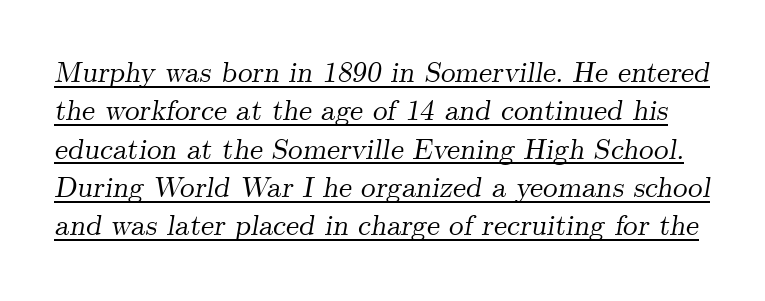
The passage shown is underscored from start to finish. Normally led — the rows are evenly, conventionally spaced. Here the designer chose a conventional face with non-uniform glyph widths. The face used here is rendered with its standard letterfit.
